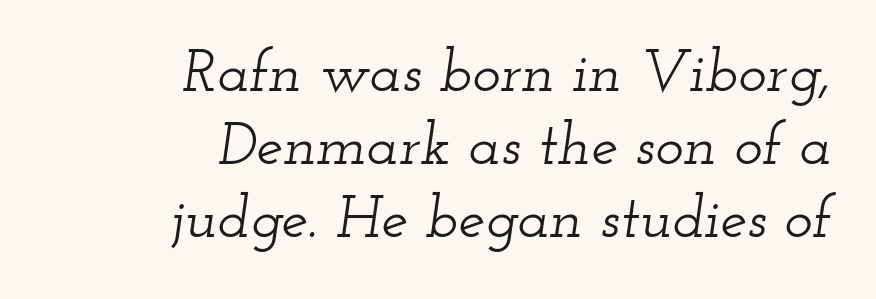
Q: Is the text italic (slanted)? A: Yes, it leans right by about 12 degrees.
Q: Is the typeface a serif or a sans-serif typeface? A: Serif.
Q: Is the text underlined? A: No.
Q: How is the paragraph aligned? A: Right-aligned.
Q: Is the spacing between letters normal or unusually wide? A: Normal.
Q: Width (condensed, normal, or wide)? A: Wide.
Q: Stroke contrast? A: Low.
Q: x-height? A: Small.
Q: Monospaced? A: No.
